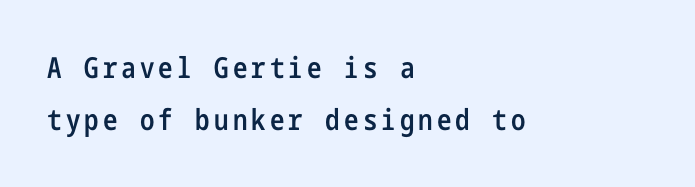
The image shows 29 px semibold, condensed sans-serif type, upright; set left-aligned, line spacing 1.8x, not underlined; low stroke contrast and a medium x-height.
